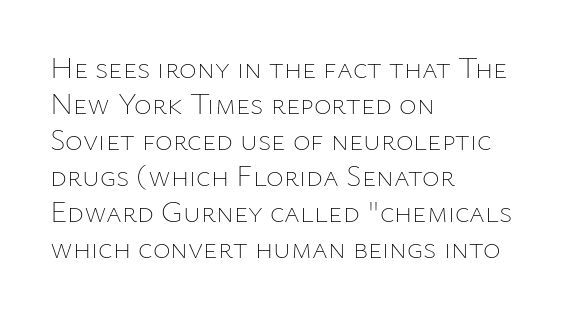
The gaps between neighbouring characters are ordinary and unremarkable. Only glyphs here, with clear space below each row. The lines in this sample share a left origin and differ only in where they stop. Compared with a typical body face, this is equally light or lighter still. Character widths vary here, with narrow letters taking less room than wide ones.
